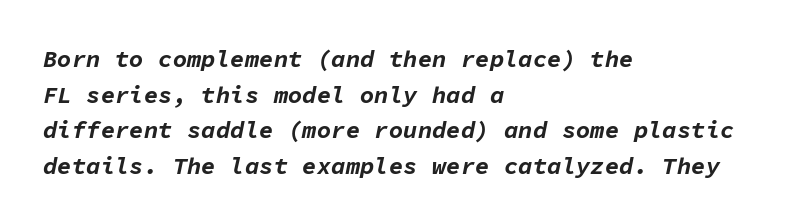
The image shows 24 px bold type, italic (leaning right); set left-aligned, normal line spacing (1.48x), normal letter spacing, not underlined.
